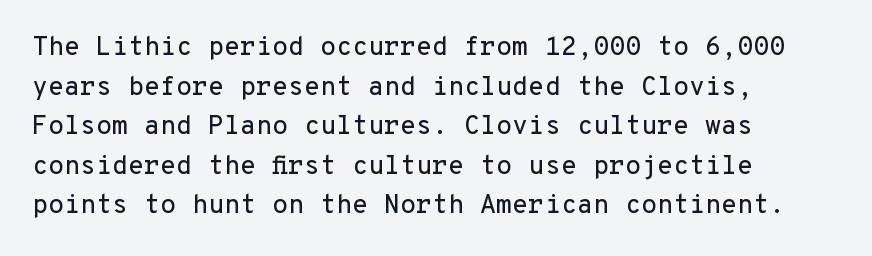
Interline gaps are of average width in this sample. The type sits square on the baseline with zero lean. Just letters on the line, the space beneath them empty. Students, note that the glyphs here touch the page at normal intervals. The rendering anchors every line to the left-hand side.
